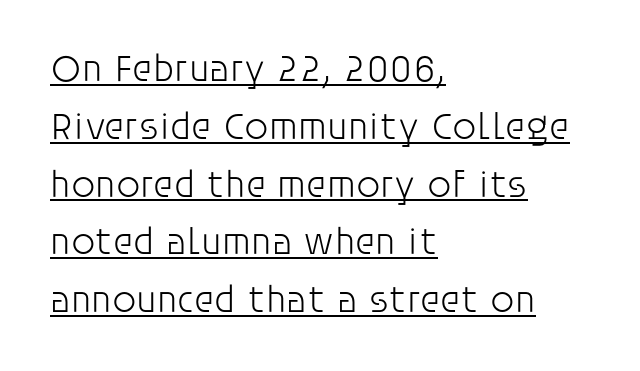
The passage shown is underscored from start to finish. Regular leading. The letterforms sit shoulder to shoulder at normal distance. This rendering uses left alignment, leaving the right contour irregular. When letters stand straight like this, we call the style roman or upright. Look at the bottom of the vertical strokes: they stop flat, with no serifs.
